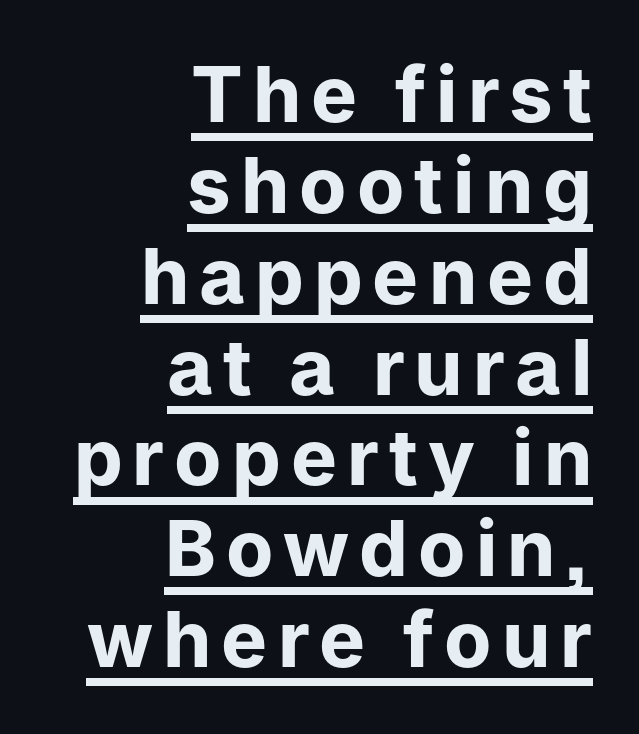
Q: Is the text bold? A: Yes.
Q: Is the text italic (slanted)? A: No, it is upright.
Q: Is the typeface a serif or a sans-serif typeface? A: Sans-serif.
Q: Is the text underlined? A: Yes.
Q: How is the paragraph aligned? A: Right-aligned.
Q: Width (condensed, normal, or wide)? A: Normal.
Q: Stroke contrast? A: Low.
Q: x-height? A: Medium.
Q: Monospaced? A: No.
